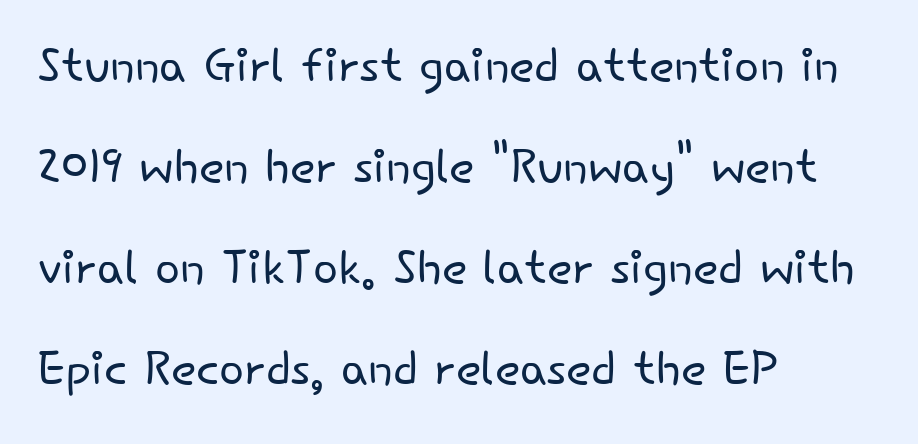
The lettering stays uniformly vertical, giving the passage a roman look. Regular leading. The letterforms sit at book weight or below. The zone under the glyphs is completely vacant. The rendering anchors every line to the left-hand side. The rendering uses natural spacing where letterforms have individual widths.
